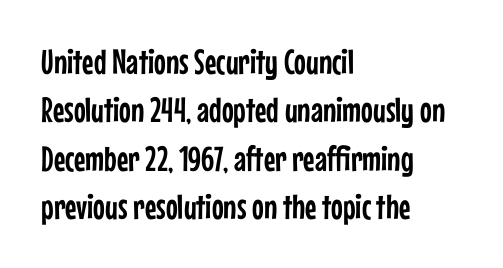
Q: Is the text italic (slanted)? A: No, it is upright.
Q: Is the typeface a serif or a sans-serif typeface? A: Sans-serif.
Q: Is the text underlined? A: No.
Q: How is the paragraph aligned? A: Left-aligned.
Q: Is the spacing between letters normal or unusually wide? A: Normal.
Q: Is the spacing between lines tight, normal or loose? A: Normal.
Q: Width (condensed, normal, or wide)? A: Condensed.
Q: Stroke contrast? A: Low.
Q: x-height? A: Medium.
Q: Monospaced? A: No.
